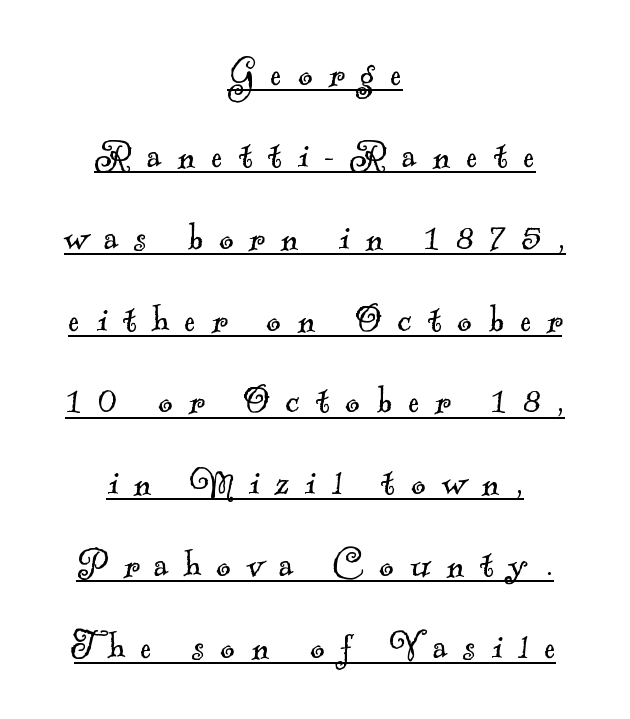
Q: Is the text bold? A: No.
Q: Is the typeface a serif or a sans-serif typeface? A: Serif.
Q: Is the text underlined? A: Yes.
Q: How is the paragraph aligned? A: Centered.
Q: Is the spacing between letters normal or unusually wide? A: Unusually wide.
Q: Width (condensed, normal, or wide)? A: Normal.
Q: x-height? A: Small.
Q: Monospaced? A: No.
